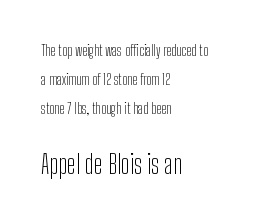
{"italic": "no", "bold": "no", "underline": "no", "align": "left", "line_spacing": "loose", "line_spacing_ratio": 1.92, "letter_spacing": "normal", "letter_spacing_em": 0.0, "larger_block": "second", "size_ratio": 1.73, "glyph_px": 26}
